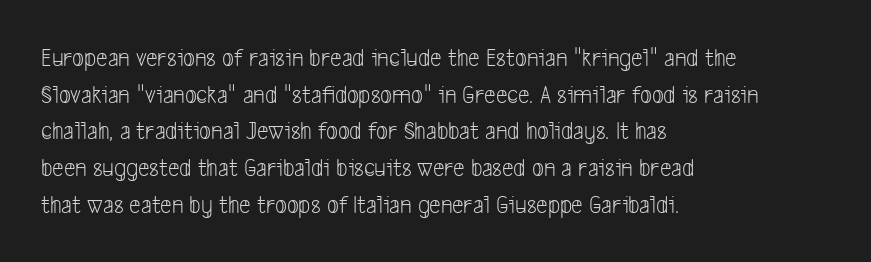
{"bold": "no", "underline": "no", "align": "left", "line_spacing": "normal", "line_spacing_ratio": 1.41, "letter_spacing": "normal", "letter_spacing_em": 0.0, "glyph_px": 26}
